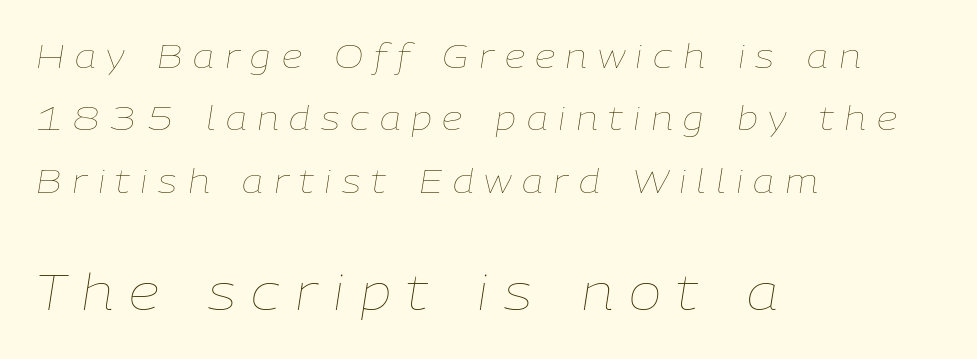
{"italic": "yes", "lean": "right", "slant_degrees": 9, "bold": "no", "weight": "thin", "width": "normal", "stroke_contrast": "low", "x_height": "medium", "monospaced": "no", "underline": "no", "align": "left", "line_spacing_ratio": 1.89, "letter_spacing": "wide", "letter_spacing_em": 0.32, "larger_block": "second", "size_ratio": 1.48, "glyph_px": 49}
